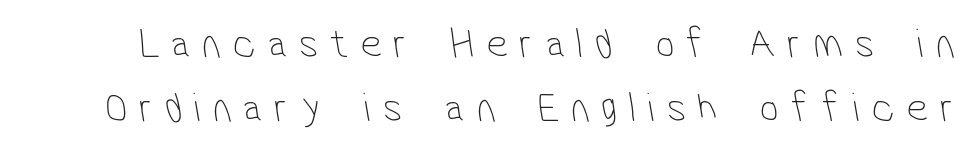
The tracking reads as deliberately expanded to a designer's eye. This reads as an unemphasized weight, regular at the heaviest. In terms of leading, this rendering sits right in the middle. Decoration check: the copy has no underline.
